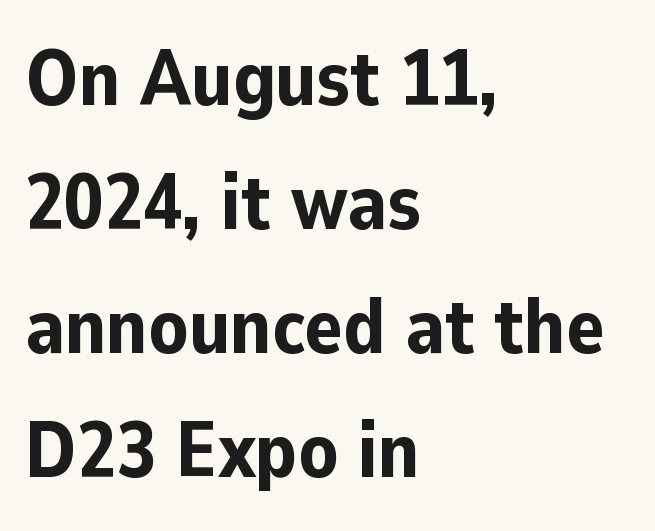
Q: Is the text bold? A: Yes.
Q: Is the text italic (slanted)? A: No, it is upright.
Q: Is the typeface a serif or a sans-serif typeface? A: Sans-serif.
Q: Is the text underlined? A: No.
Q: How is the paragraph aligned? A: Left-aligned.
Q: Is the spacing between letters normal or unusually wide? A: Normal.
Q: Is the spacing between lines tight, normal or loose? A: Normal.
Q: Width (condensed, normal, or wide)? A: Normal.
Q: Stroke contrast? A: Low.
Q: x-height? A: Medium.
Q: Monospaced? A: No.
